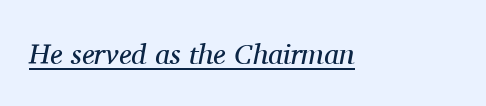
{"serif": "yes", "italic": "yes", "lean": "right", "slant_degrees": 11, "bold": "no", "weight": "regular", "width": "normal", "stroke_contrast": "medium", "x_height": "medium", "monospaced": "no", "underline": "yes", "letter_spacing": "normal", "letter_spacing_em": 0.0, "glyph_px": 29}
